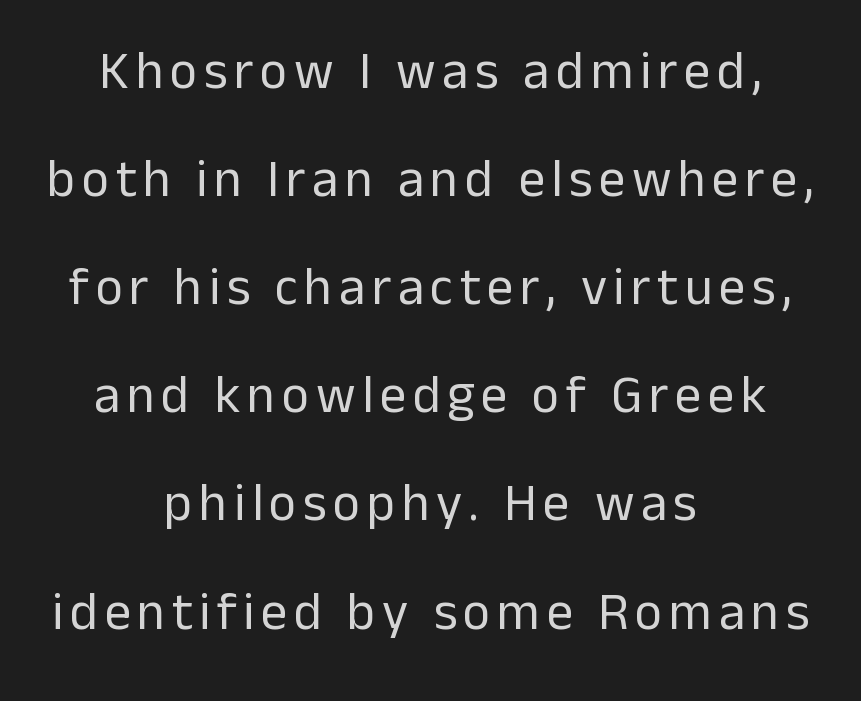
Rule under the text: the space is simply empty. Nope, not italic — everything's standing straight. Weight: in the light-to-regular range. The passage is arranged like a title page — every line centered. The glyphs in this specimen are sans serif.
